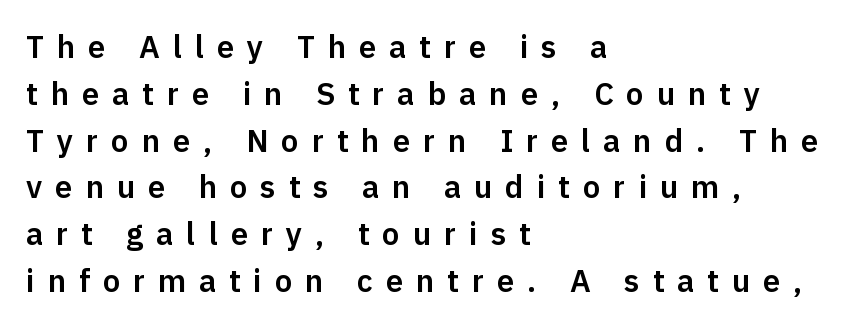
{"serif": "no", "italic": "no", "width": "normal", "stroke_contrast": "low", "x_height": "medium", "monospaced": "no", "underline": "no", "align": "left", "line_spacing": "normal", "line_spacing_ratio": 1.51, "letter_spacing": "wide", "letter_spacing_em": 0.42, "glyph_px": 31}
